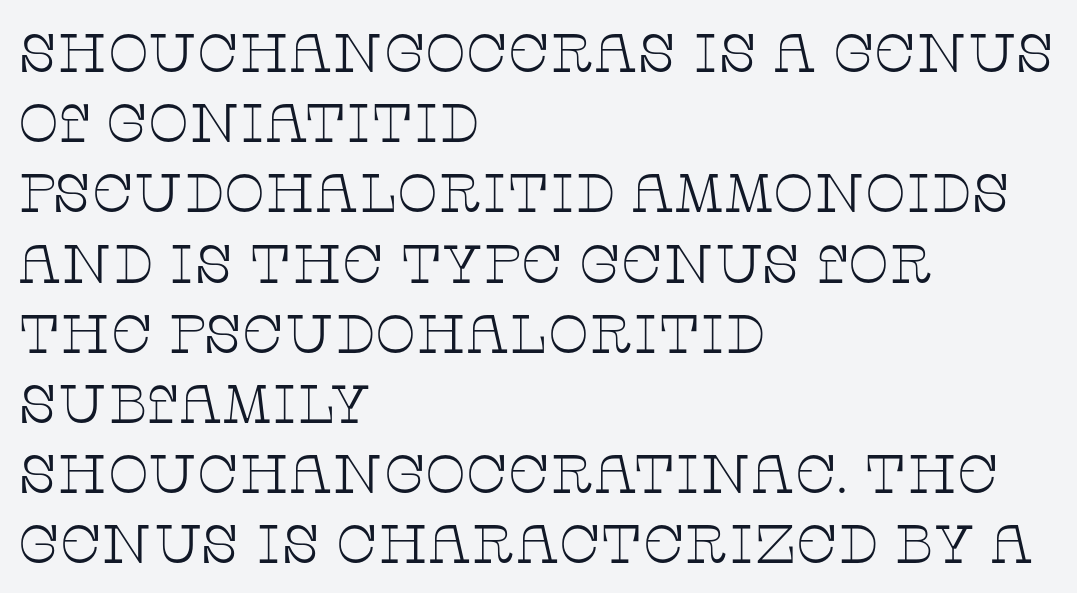
Q: Is the text bold? A: No.
Q: Is the text italic (slanted)? A: No, it is upright.
Q: Is the typeface a serif or a sans-serif typeface? A: Serif.
Q: Is the text underlined? A: No.
Q: How is the paragraph aligned? A: Left-aligned.
Q: Is the spacing between letters normal or unusually wide? A: Normal.
Q: Is the spacing between lines tight, normal or loose? A: Normal.
Q: Width (condensed, normal, or wide)? A: Wide.
Q: Stroke contrast? A: Low.
Q: x-height? A: Large.
Q: Monospaced? A: No.
